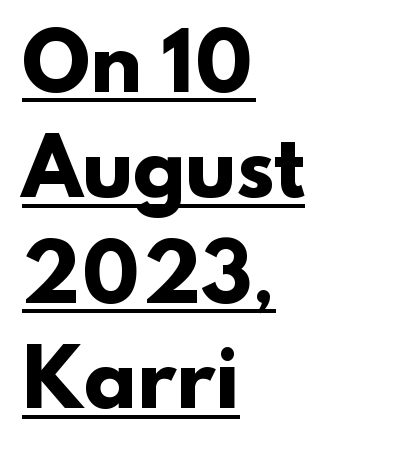
The letters advance in unequal steps, a hallmark of proportional type. What decoration does the sample have? An underline. Font category for this specimen: sans-serif. Compared with typical paragraphs, the rows here are spaced about the same.
